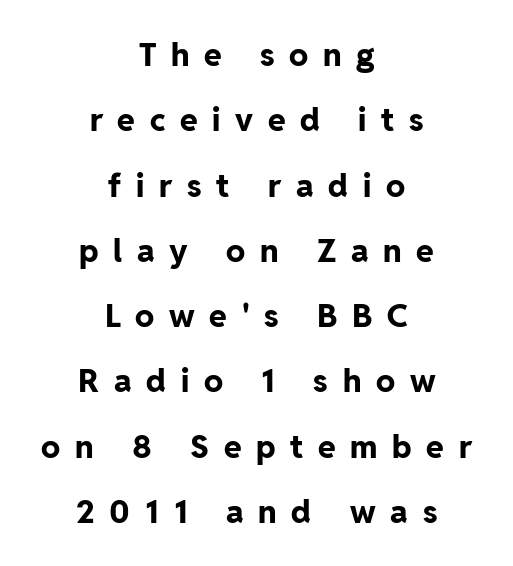
Q: Is the text bold? A: Yes.
Q: Is the text italic (slanted)? A: No, it is upright.
Q: Is the typeface a serif or a sans-serif typeface? A: Sans-serif.
Q: Is the text underlined? A: No.
Q: How is the paragraph aligned? A: Centered.
Q: Is the spacing between letters normal or unusually wide? A: Unusually wide.
Q: Is the spacing between lines tight, normal or loose? A: Loose.
Q: Width (condensed, normal, or wide)? A: Normal.
Q: Stroke contrast? A: Low.
Q: x-height? A: Medium.
Q: Monospaced? A: No.
